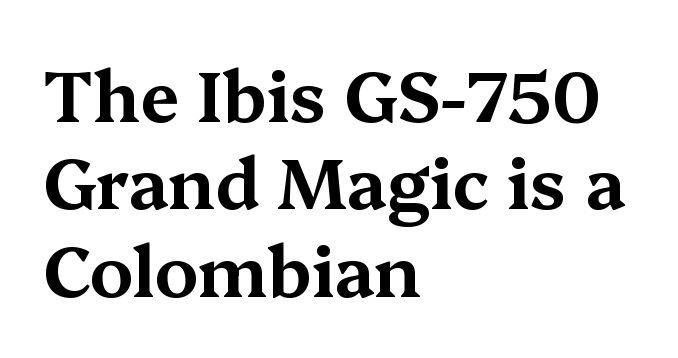
The image shows 70 px wide serif type, upright; set left-aligned, normal line spacing (1.25x), normal letter spacing, not underlined; medium stroke contrast and a medium x-height.
